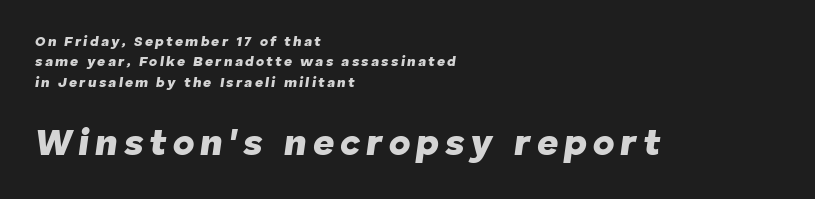
Q: Is the text bold? A: Yes.
Q: Is the text italic (slanted)? A: Yes, it leans right by about 8 degrees.
Q: Is the text underlined? A: No.
Q: How is the paragraph aligned? A: Left-aligned.
Q: Is the spacing between lines tight, normal or loose? A: Normal.
Q: Which block of text is set in a larger size, the first (top) or the second (bottom)? A: The second (bottom) one.
Q: Width (condensed, normal, or wide)? A: Normal.
Q: Stroke contrast? A: Low.
Q: x-height? A: Medium.
Q: Monospaced? A: No.
